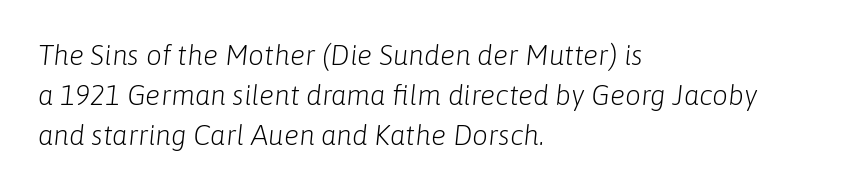
The image shows 28 px light type, italic (leaning right); set left-aligned, normal line spacing (1.43x), normal letter spacing, not underlined; low stroke contrast and a medium x-height.
